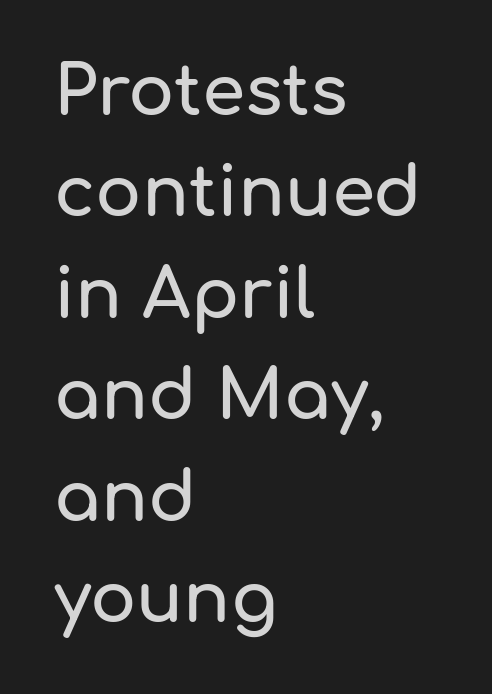
Q: Is the text italic (slanted)? A: No, it is upright.
Q: Is the typeface a serif or a sans-serif typeface? A: Sans-serif.
Q: Is the text underlined? A: No.
Q: How is the paragraph aligned? A: Left-aligned.
Q: Is the spacing between letters normal or unusually wide? A: Normal.
Q: Is the spacing between lines tight, normal or loose? A: Normal.
Q: Width (condensed, normal, or wide)? A: Normal.
Q: Stroke contrast? A: Low.
Q: x-height? A: Medium.
Q: Monospaced? A: No.
